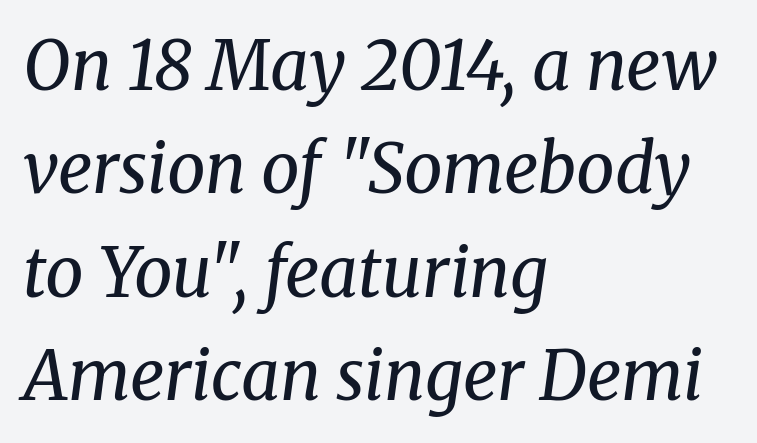
The passage shown is typeset with a serif family. Honestly, the letter spacing is just normal — you wouldn't notice it. Heft: none added — not bold. Each letter keeps its own natural width here, so spacing adapts to shape. Line beginnings align vertically; line endings do not.
